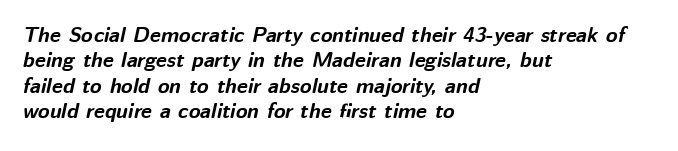
Casual observation: everything's shoved over to the left. Bare-footed words on every line. Emphasis-style slanted type is in use. Between one letter and the next there's only the usual sliver of space.
